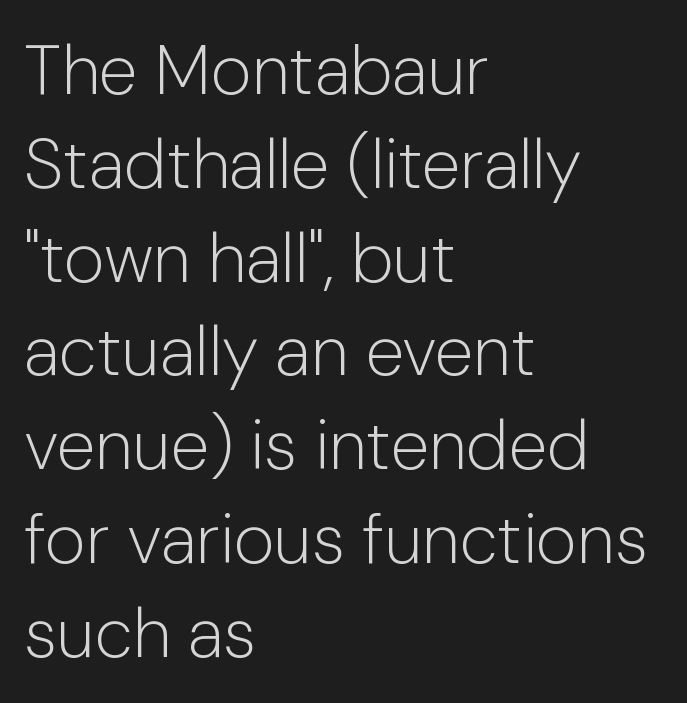
This is not heavy type; no bold has been used. Does the type have serifs? No, each stem ends abruptly. Type without underlining. A typesetter would mark this as roman, not italic. Left-aligned paragraph, ragged on the right. Summary of vertical rhythm: regular, with standard interline spacing.
